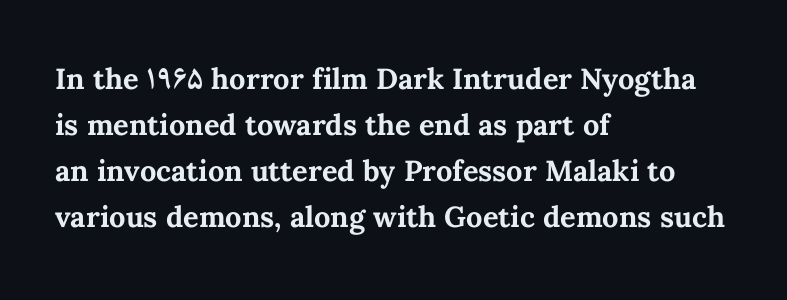
Q: Is the text bold? A: Yes.
Q: Is the text italic (slanted)? A: No, it is upright.
Q: Is the text underlined? A: No.
Q: How is the paragraph aligned? A: Left-aligned.
Q: Is the spacing between letters normal or unusually wide? A: Normal.
Q: Is the spacing between lines tight, normal or loose? A: Normal.
Q: Width (condensed, normal, or wide)? A: Normal.
Q: Stroke contrast? A: Medium.
Q: x-height? A: Medium.
Q: Monospaced? A: No.
